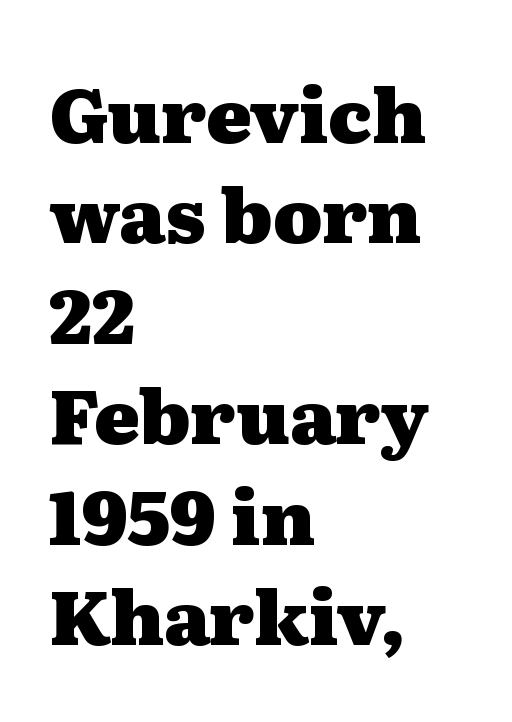
Serifs: yes, visible at the terminals of the letterforms. Each word holds together tightly as a unit, with standard inter-letter gaps. Alignment: flush left. Is this a fixed-width face? No — the glyphs have proportional, varying widths. If you drew a line through each stem, it would be perfectly vertical. Glance below the letters and you will spot only blank space.
